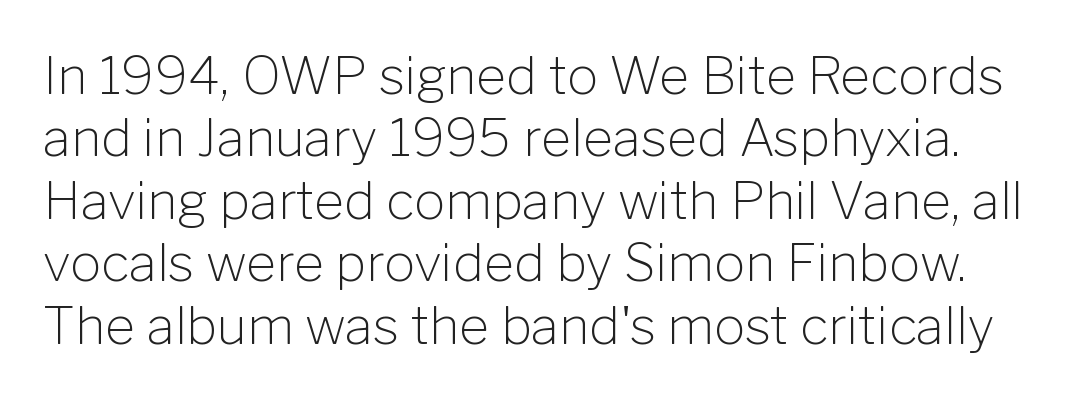
The rendering shows plain stroke endings on the letterforms — a sans-serif design. Italic: no, the glyphs are upright roman. Unbolded letterforms with no extra heft. These lines keep a tight, regular rhythm from letter to letter. The letters advance in unequal steps, a hallmark of proportional type. Words float on clear page, feet unadorned.
